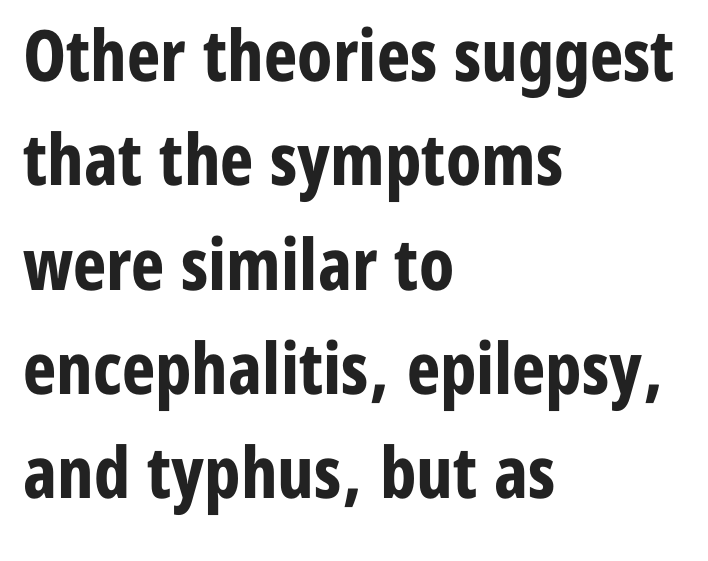
{"serif": "no", "italic": "no", "bold": "yes", "weight": "bold", "width": "condensed", "stroke_contrast": "low", "x_height": "medium", "monospaced": "no", "underline": "no", "align": "left", "line_spacing": "normal", "line_spacing_ratio": 1.47, "letter_spacing": "normal", "letter_spacing_em": 0.0, "glyph_px": 71}
